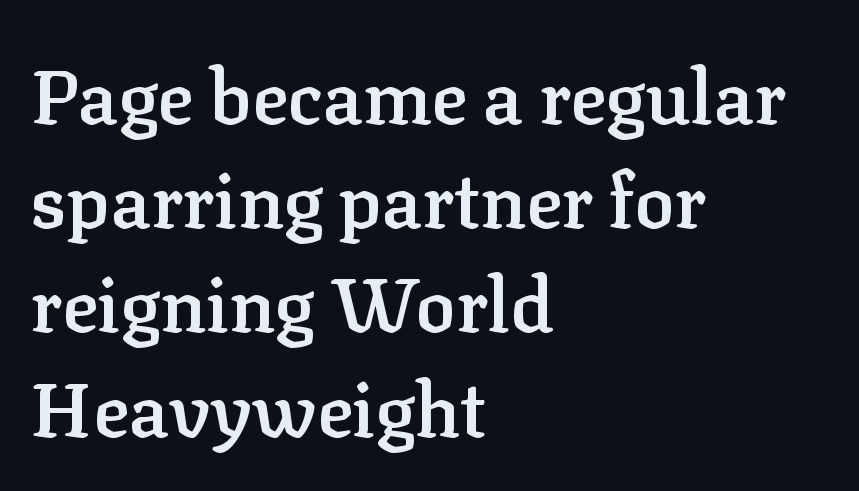
{"serif": "yes", "italic": "no", "bold": "semi", "weight": "semibold", "width": "normal", "stroke_contrast": "low", "x_height": "medium", "monospaced": "no", "underline": "no", "align": "left", "line_spacing": "normal", "line_spacing_ratio": 1.39, "letter_spacing": "normal", "letter_spacing_em": 0.0, "glyph_px": 75}
